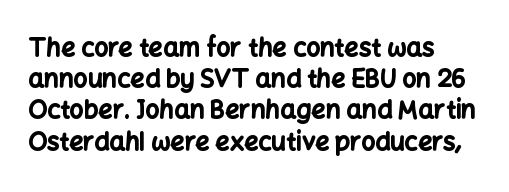
{"italic": "no", "bold": "yes", "underline": "no", "align": "left", "line_spacing": "normal", "line_spacing_ratio": 1.25, "letter_spacing": "normal", "letter_spacing_em": 0.0, "glyph_px": 25}
